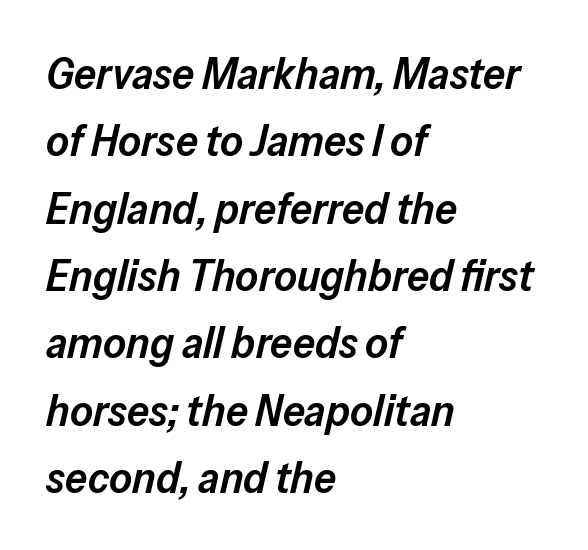
{"italic": "yes", "lean": "right", "slant_degrees": 13, "bold": "semi", "weight": "semibold", "width": "normal", "stroke_contrast": "low", "x_height": "medium", "monospaced": "no", "underline": "no", "align": "left", "line_spacing": "normal", "line_spacing_ratio": 1.53, "letter_spacing": "normal", "letter_spacing_em": 0.0, "glyph_px": 44}
